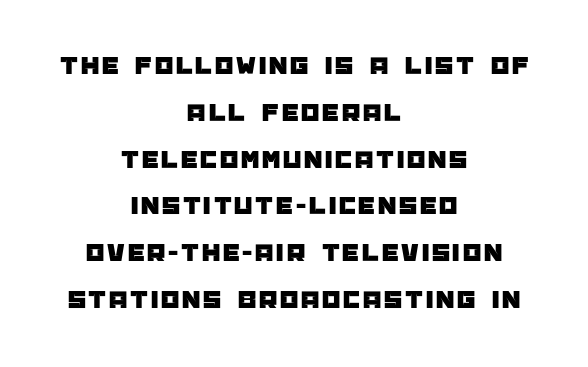
Q: Is the text italic (slanted)? A: No, it is upright.
Q: Is the text underlined? A: No.
Q: How is the paragraph aligned? A: Centered.
